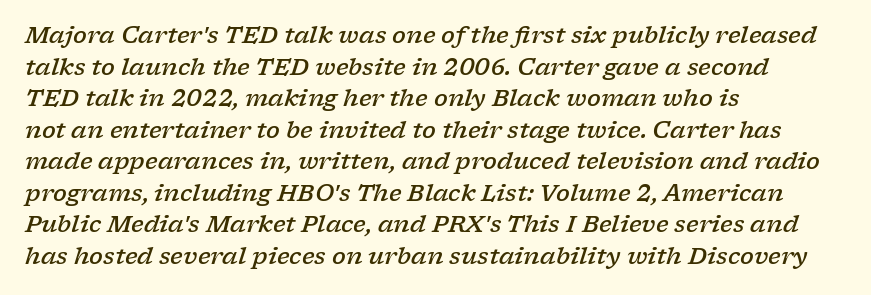
The image shows 23 px text type, italic (leaning right); set left-aligned, normal line spacing (1.37x), normal letter spacing, not underlined.
